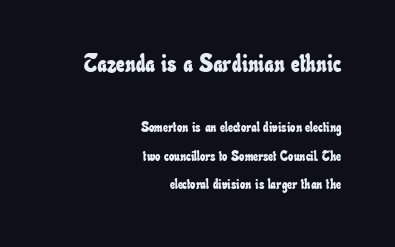
The image shows 24 px text type; set right-aligned, loose line spacing (2.01x), normal letter spacing, not underlined; the first (top) block is 1.71x larger.
